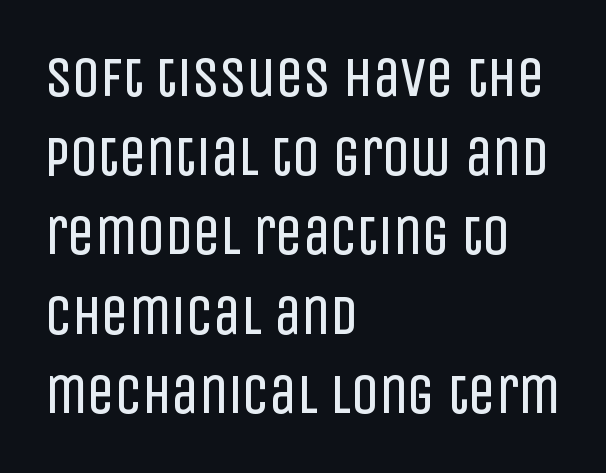
{"serif": "no", "italic": "no", "bold": "no", "weight": "regular", "width": "condensed", "stroke_contrast": "low", "x_height": "large", "monospaced": "no", "underline": "no", "align": "left", "line_spacing": "normal", "line_spacing_ratio": 1.44, "letter_spacing": "normal", "letter_spacing_em": 0.0, "glyph_px": 55}
